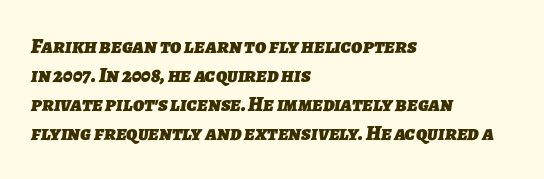
The image shows 21 px bold type; set left-aligned, normal line spacing (1.38x), normal letter spacing, not underlined.
